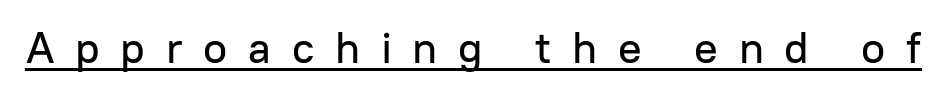
The image shows 44 px sans-serif type, upright; set unusually wide letter spacing (+0.47 em), underlined; low stroke contrast and a medium x-height.
